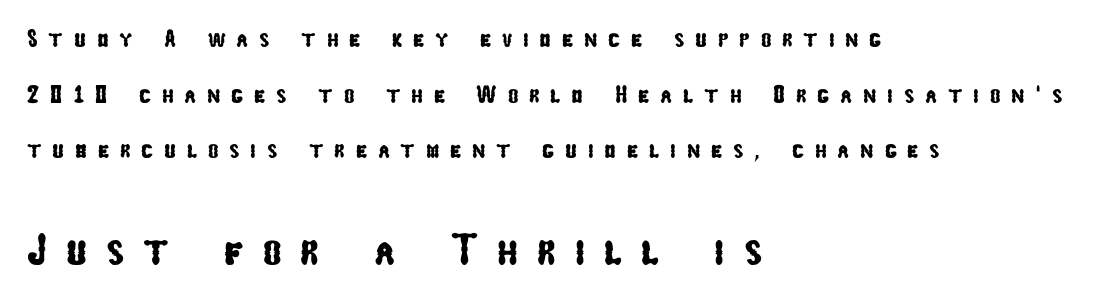
Q: Is the typeface a serif or a sans-serif typeface? A: Sans-serif.
Q: Is the text underlined? A: No.
Q: How is the paragraph aligned? A: Left-aligned.
Q: Is the spacing between letters normal or unusually wide? A: Unusually wide.
Q: Is the spacing between lines tight, normal or loose? A: Loose.
Q: Which block of text is set in a larger size, the first (top) or the second (bottom)? A: The second (bottom) one.
Q: Width (condensed, normal, or wide)? A: Condensed.
Q: Stroke contrast? A: Low.
Q: x-height? A: Medium.
Q: Monospaced? A: No.
